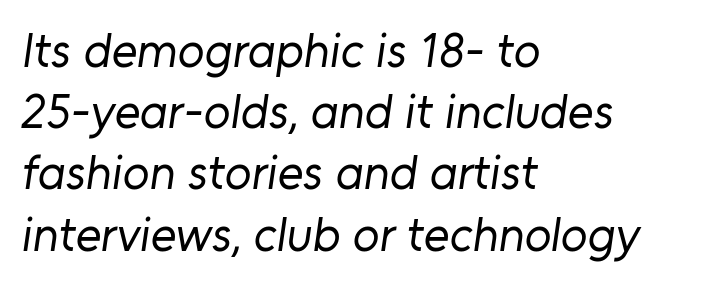
Q: Is the text bold? A: No.
Q: Is the typeface a serif or a sans-serif typeface? A: Sans-serif.
Q: Is the text underlined? A: No.
Q: How is the paragraph aligned? A: Left-aligned.
Q: Is the spacing between letters normal or unusually wide? A: Normal.
Q: Is the spacing between lines tight, normal or loose? A: Normal.
Q: Width (condensed, normal, or wide)? A: Normal.
Q: Stroke contrast? A: Low.
Q: x-height? A: Medium.
Q: Monospaced? A: No.
